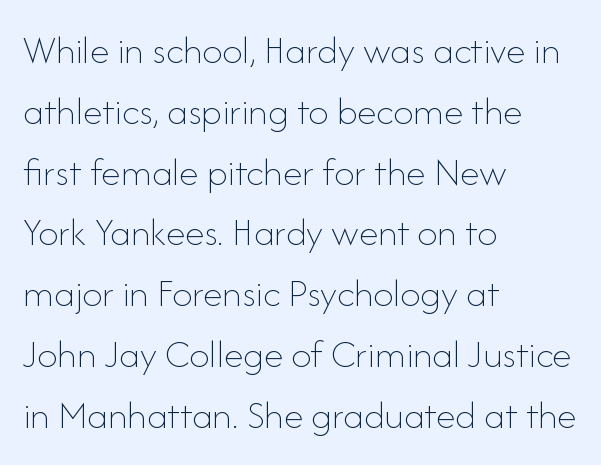
The face used here is proportionally spaced, like ordinary book or web type. Is the type heavy? It reads as light-to-regular instead. The passage shown is not underscored anywhere. The vertical gap from one line to the next is medium.
